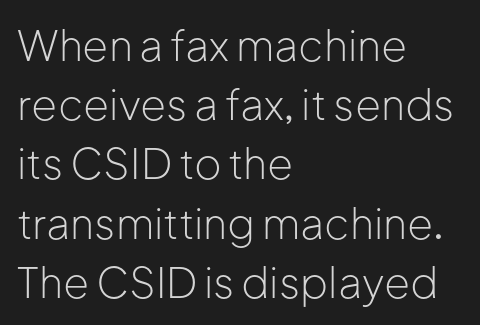
These lines are composed in type without serifs. Bare-footed words on every line. This sample has the flowing, uneven cadence of proportional lettering. The passage shown is not bold in any degree. No extra tracking has been applied to these lines. The text block is weighted toward the left margin, trailing off unevenly rightward.
